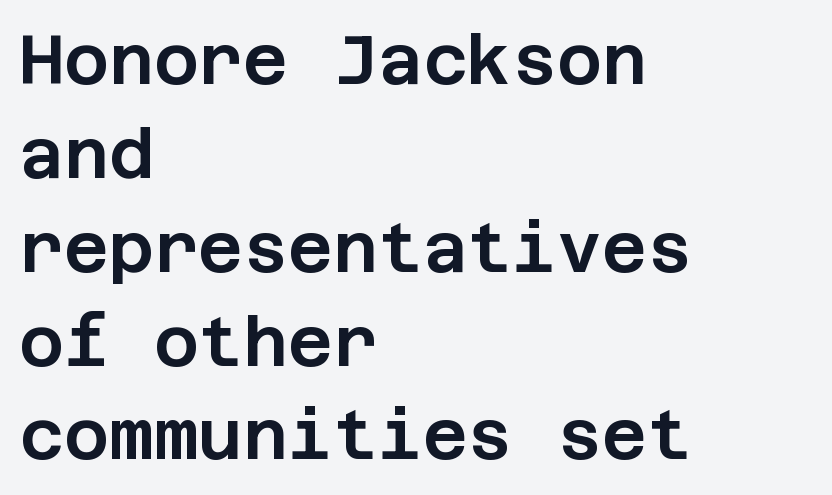
{"serif": "no", "italic": "no", "width": "normal", "stroke_contrast": "low", "x_height": "large", "underline": "no", "align": "left", "line_spacing": "normal", "line_spacing_ratio": 1.36, "letter_spacing": "normal", "letter_spacing_em": 0.0, "glyph_px": 69}
